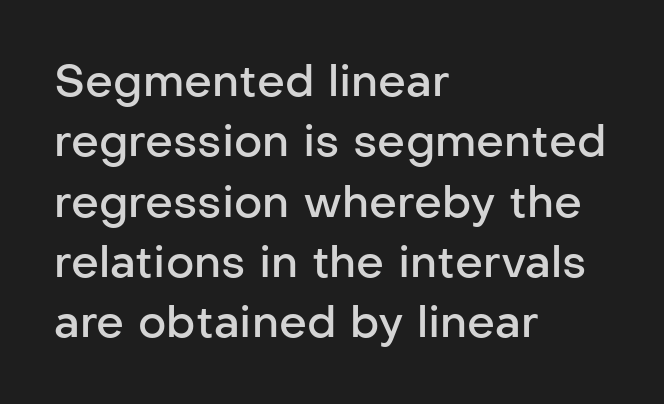
Q: Is the text bold? A: Semi-bold.
Q: Is the text italic (slanted)? A: No, it is upright.
Q: Is the typeface a serif or a sans-serif typeface? A: Sans-serif.
Q: Is the text underlined? A: No.
Q: How is the paragraph aligned? A: Left-aligned.
Q: Is the spacing between letters normal or unusually wide? A: Normal.
Q: Is the spacing between lines tight, normal or loose? A: Normal.
Q: Width (condensed, normal, or wide)? A: Normal.
Q: Stroke contrast? A: Low.
Q: x-height? A: Medium.
Q: Monospaced? A: No.
